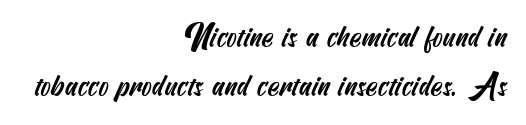
Q: Is the typeface a serif or a sans-serif typeface? A: Sans-serif.
Q: Is the text underlined? A: No.
Q: How is the paragraph aligned? A: Right-aligned.
Q: Is the spacing between letters normal or unusually wide? A: Normal.
Q: Is the spacing between lines tight, normal or loose? A: Normal.
Q: Width (condensed, normal, or wide)? A: Condensed.
Q: Stroke contrast? A: Medium.
Q: x-height? A: Small.
